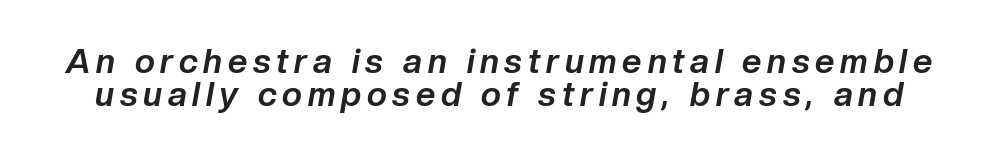
Here the designer chose a conventional face with non-uniform glyph widths. Vertically, the passage feels compressed, each row crowding the next. I'd describe the lettering as bold — thick and assertive. The font's italic variant was chosen for this text.
